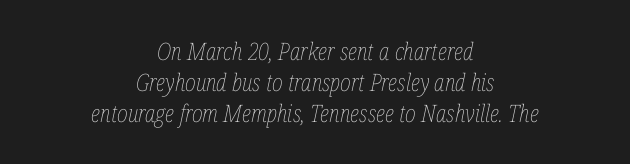
Q: Is the text bold? A: No.
Q: Is the text italic (slanted)? A: Yes, it leans right by about 12 degrees.
Q: Is the text underlined? A: No.
Q: How is the paragraph aligned? A: Centered.
Q: Is the spacing between letters normal or unusually wide? A: Normal.
Q: Is the spacing between lines tight, normal or loose? A: Normal.
